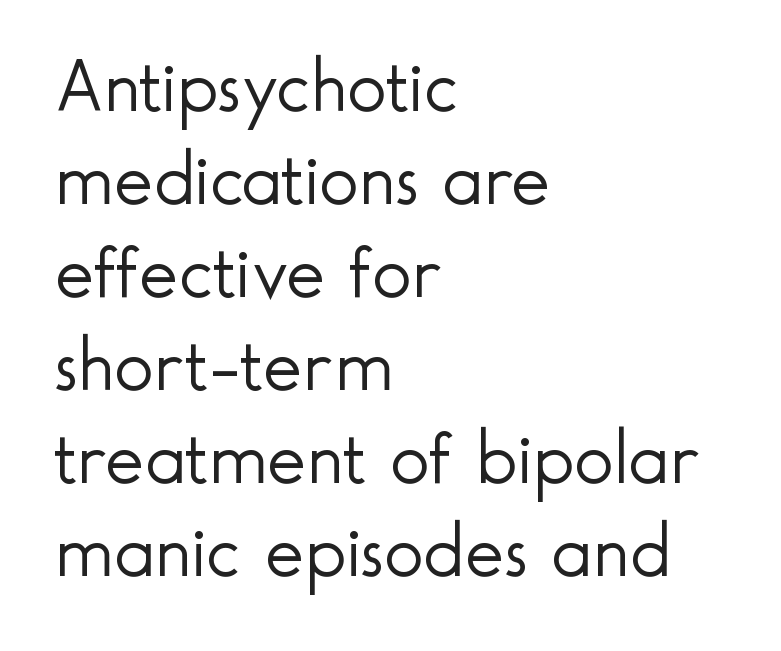
Q: Is the text bold? A: No.
Q: Is the text italic (slanted)? A: No, it is upright.
Q: Is the typeface a serif or a sans-serif typeface? A: Sans-serif.
Q: Is the text underlined? A: No.
Q: How is the paragraph aligned? A: Left-aligned.
Q: Is the spacing between letters normal or unusually wide? A: Normal.
Q: Width (condensed, normal, or wide)? A: Normal.
Q: x-height? A: Small.
Q: Monospaced? A: No.
